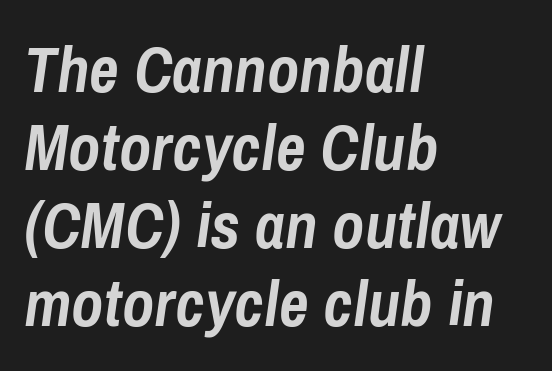
{"italic": "yes", "lean": "right", "slant_degrees": 8, "bold": "yes", "weight": "semibold", "width": "condensed", "stroke_contrast": "low", "x_height": "medium", "monospaced": "no", "underline": "no", "align": "left", "line_spacing_ratio": 1.2, "letter_spacing": "normal", "letter_spacing_em": 0.0, "glyph_px": 65}
